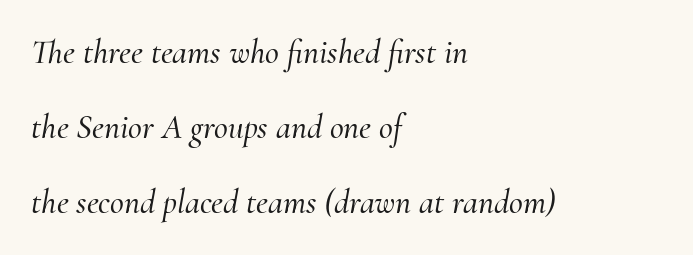
{"serif": "yes", "italic": "yes", "lean": "right", "slant_degrees": 10, "width": "normal", "stroke_contrast": "medium", "x_height": "small", "monospaced": "no", "underline": "no", "align": "left", "line_spacing": "loose", "line_spacing_ratio": 2.21, "letter_spacing": "normal", "letter_spacing_em": 0.0, "glyph_px": 34}
